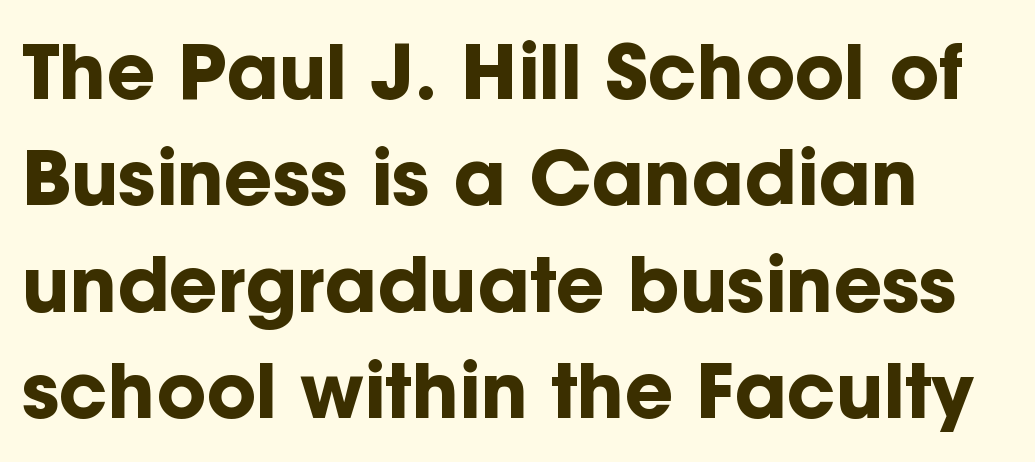
Any mark beneath the type? The region is blank. These lines sit exactly where default settings would place them. This sample has the flowing, uneven cadence of proportional lettering. In terms of letterspacing, this is plain default setting. The letters stand upright; this is a roman face.
